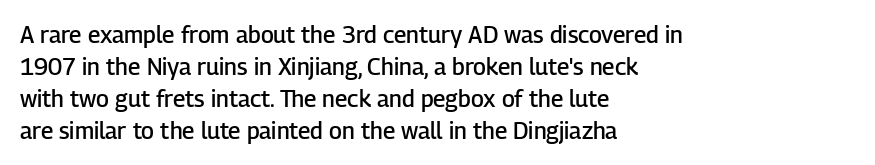
The image shows 23 px text type, upright; set left-aligned, normal line spacing (1.39x), normal letter spacing, not underlined.
